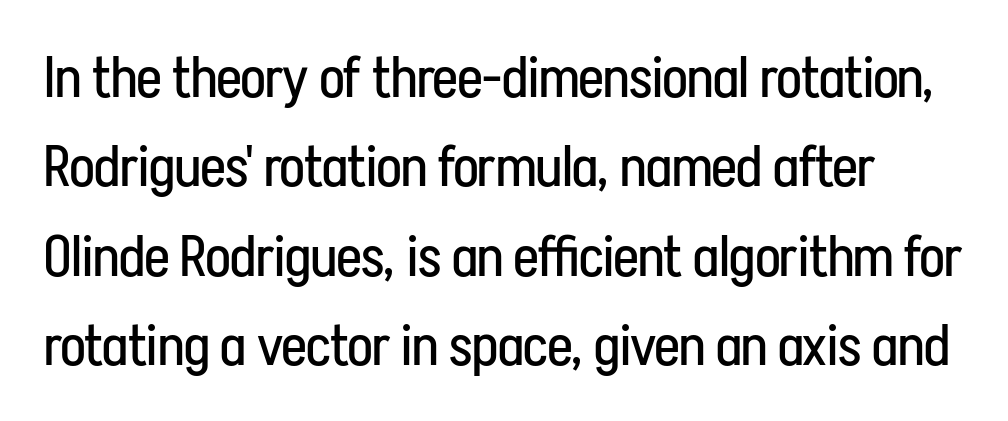
Weight: regular or lighter. The rendering shows plain stroke endings on the letterforms — a sans-serif design. Check the space under the baseline: it is left empty. Students, observe: this is what conventionally led text looks like. The letters stand straight up with perfectly vertical stems. This sample has the flowing, uneven cadence of proportional lettering.
